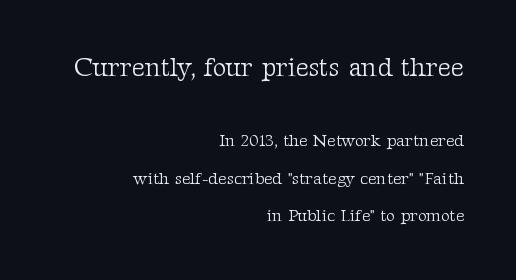
The image shows 26 px text type, upright; set right-aligned, loose line spacing (2.21x), normal letter spacing, not underlined; the first (top) block is 1.53x larger.
